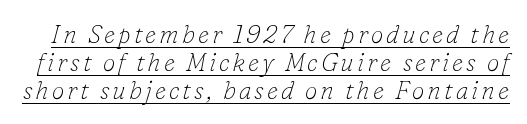
Closely set lines give the paragraph a compact silhouette. Vertical stems look standard width or narrower in stroke. A typesetter would mark this as italic. A rule runs beneath these lines of type.
